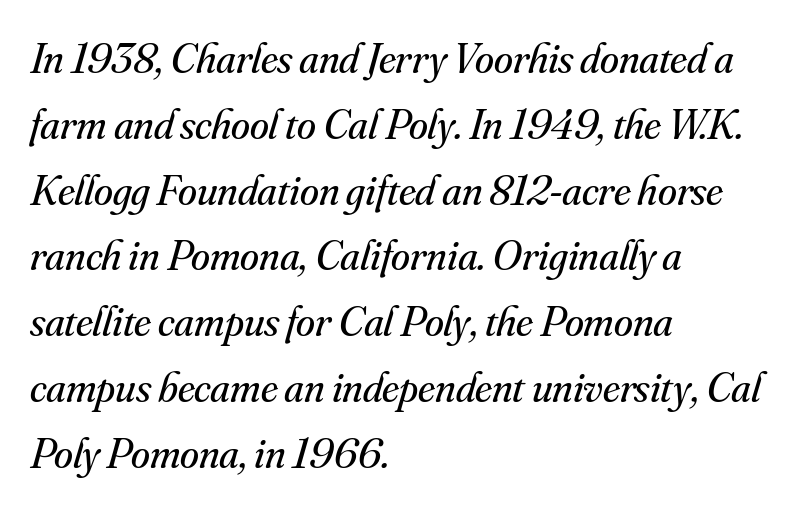
The image shows 43 px regular-weight serif type, italic (leaning right); set left-aligned, normal line spacing (1.53x), normal letter spacing, not underlined; medium stroke contrast and a small x-height.
